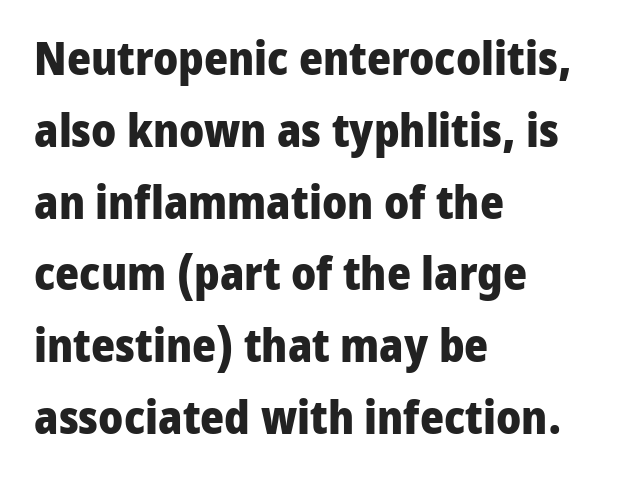
{"serif": "no", "italic": "no", "bold": "yes", "weight": "heavy", "width": "normal", "stroke_contrast": "low", "x_height": "medium", "monospaced": "no", "underline": "no", "align": "left", "line_spacing": "normal", "line_spacing_ratio": 1.56, "letter_spacing": "normal", "letter_spacing_em": 0.0, "glyph_px": 46}
